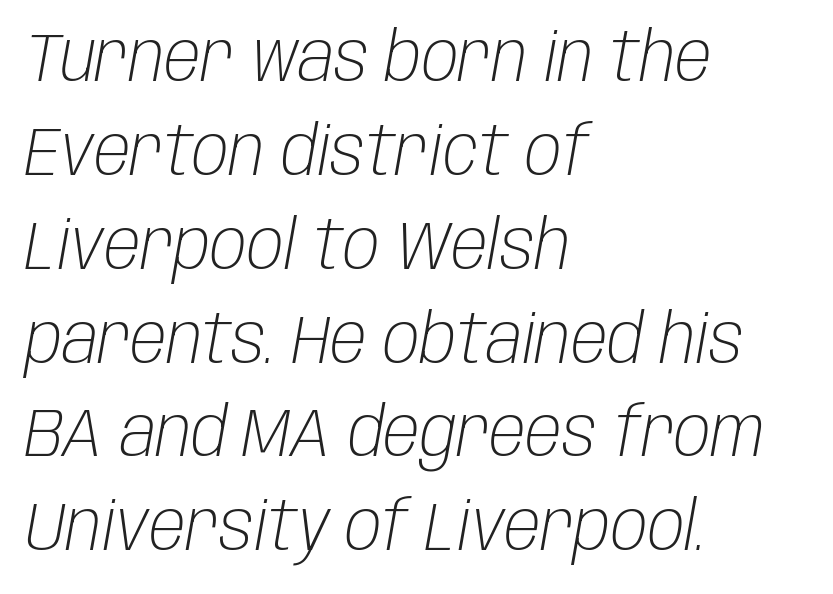
{"italic": "yes", "lean": "right", "slant_degrees": 10, "bold": "no", "weight": "light", "width": "condensed", "stroke_contrast": "low", "x_height": "large", "monospaced": "no", "underline": "no", "align": "left", "line_spacing": "normal", "line_spacing_ratio": 1.38, "letter_spacing": "normal", "letter_spacing_em": 0.0, "glyph_px": 68}
